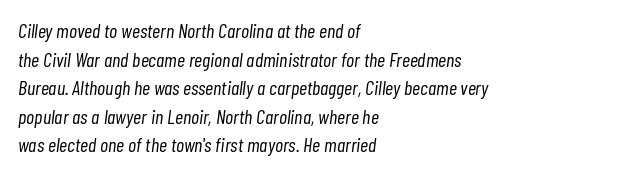
The image shows 20 px text type, italic (leaning right); set left-aligned, normal line spacing (1.43x), normal letter spacing, not underlined.
